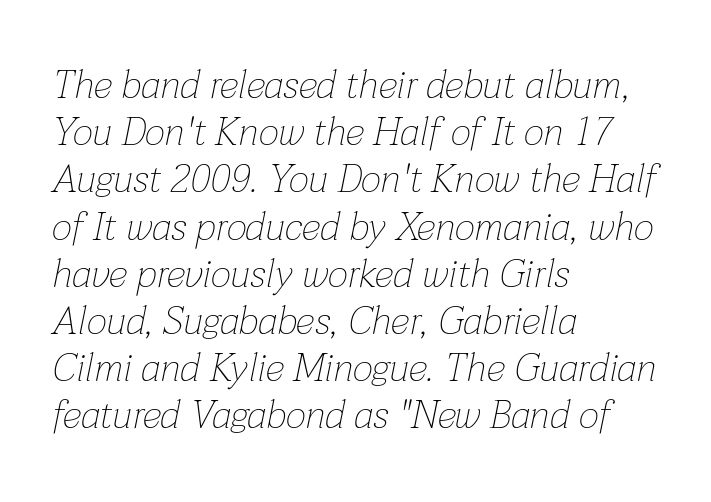
Q: Is the text bold? A: No.
Q: Is the text italic (slanted)? A: Yes, it leans right by about 12 degrees.
Q: Is the text underlined? A: No.
Q: How is the paragraph aligned? A: Left-aligned.
Q: Is the spacing between letters normal or unusually wide? A: Normal.
Q: Width (condensed, normal, or wide)? A: Normal.
Q: Stroke contrast? A: Low.
Q: x-height? A: Medium.
Q: Monospaced? A: No.
